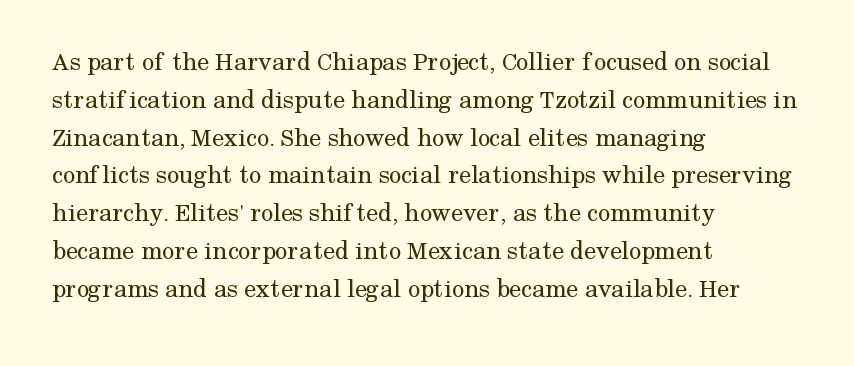
Q: Is the text bold? A: No.
Q: Is the text italic (slanted)? A: No, it is upright.
Q: Is the text underlined? A: No.
Q: How is the paragraph aligned? A: Left-aligned.
Q: Is the spacing between letters normal or unusually wide? A: Normal.
Q: Is the spacing between lines tight, normal or loose? A: Normal.
